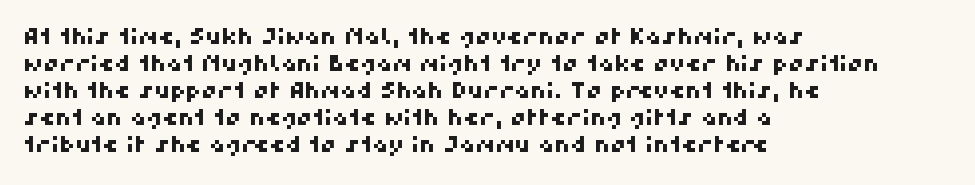
{"underline": "no", "align": "left", "line_spacing_ratio": 1.23, "letter_spacing": "normal", "letter_spacing_em": 0.0, "glyph_px": 22}
